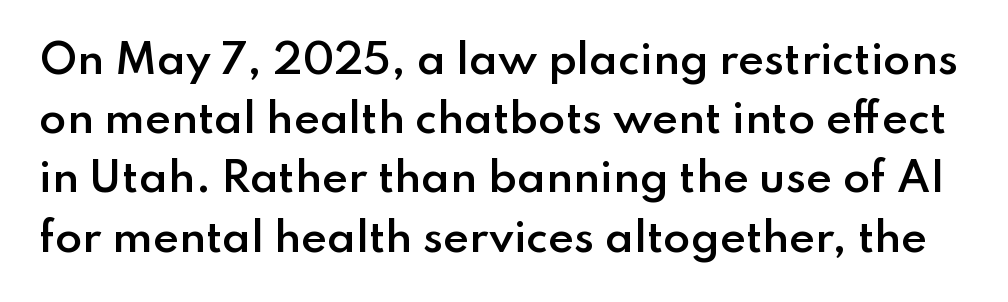
Ordinary non-slanted type is in use. The passage shown is typeset with a sans-serif family. Weight: semibold (demi). You could not count columns in this text — the font is proportionally spaced. Each row of text sits above clean, open space. The horizontal fit of the characters is conventional and even.
